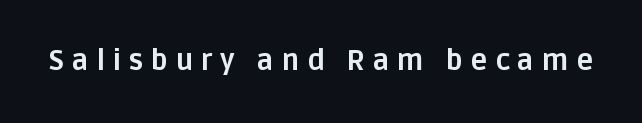
Q: Is the text bold? A: Yes.
Q: Is the text italic (slanted)? A: No, it is upright.
Q: Is the typeface a serif or a sans-serif typeface? A: Sans-serif.
Q: Is the text underlined? A: No.
Q: Is the spacing between letters normal or unusually wide? A: Unusually wide.
Q: Width (condensed, normal, or wide)? A: Normal.
Q: Stroke contrast? A: Low.
Q: x-height? A: Large.
Q: Monospaced? A: No.
